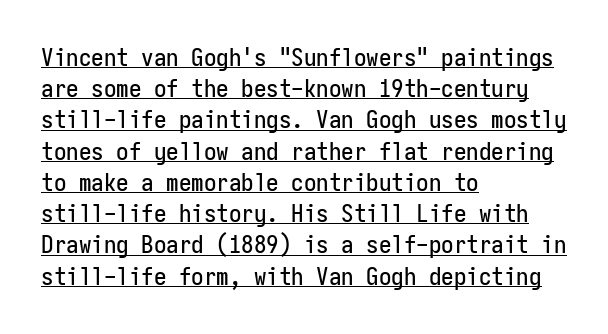
{"italic": "no", "underline": "yes", "align": "left", "line_spacing": "normal", "line_spacing_ratio": 1.25, "letter_spacing": "normal", "letter_spacing_em": 0.0, "glyph_px": 25}
